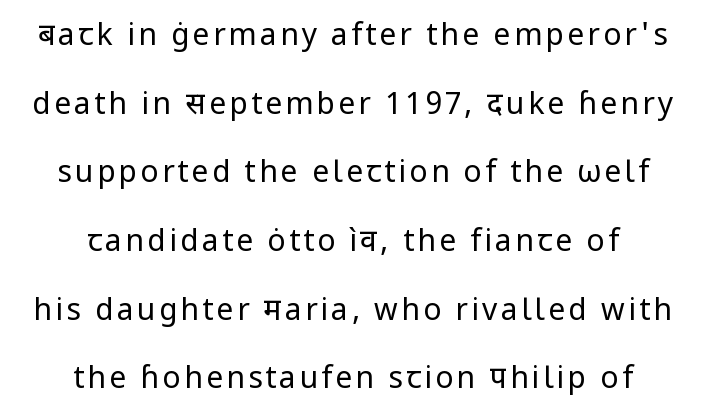
Q: Is the text bold? A: No.
Q: Is the text italic (slanted)? A: No, it is upright.
Q: Is the typeface a serif or a sans-serif typeface? A: Sans-serif.
Q: Is the text underlined? A: No.
Q: How is the paragraph aligned? A: Centered.
Q: Is the spacing between lines tight, normal or loose? A: Loose.
Q: Width (condensed, normal, or wide)? A: Normal.
Q: Stroke contrast? A: Low.
Q: x-height? A: Medium.
Q: Monospaced? A: No.
